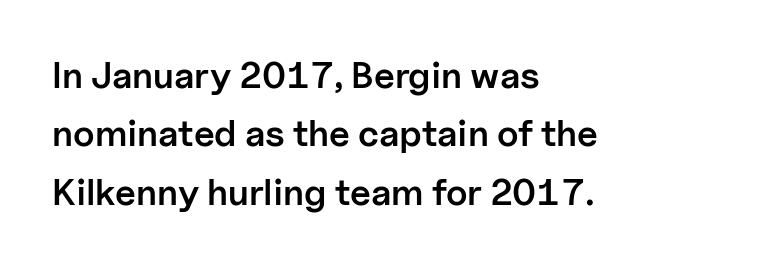
Q: Is the text bold? A: Semi-bold.
Q: Is the text italic (slanted)? A: No, it is upright.
Q: Is the typeface a serif or a sans-serif typeface? A: Sans-serif.
Q: Is the text underlined? A: No.
Q: How is the paragraph aligned? A: Left-aligned.
Q: Is the spacing between letters normal or unusually wide? A: Normal.
Q: Is the spacing between lines tight, normal or loose? A: Normal.
Q: Width (condensed, normal, or wide)? A: Normal.
Q: Stroke contrast? A: Low.
Q: x-height? A: Medium.
Q: Monospaced? A: No.
